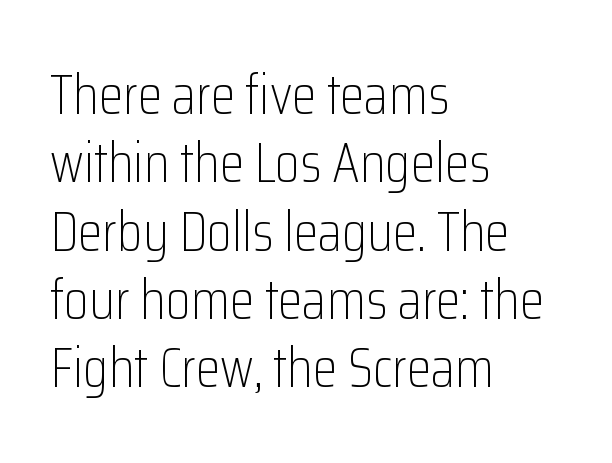
The letters advance in unequal steps, a hallmark of proportional type. Bold? No — there's no thickening of the strokes. A bare baseline throughout the passage. In terms of posture, this sample is upright. These lines keep a tight, regular rhythm from letter to letter.
